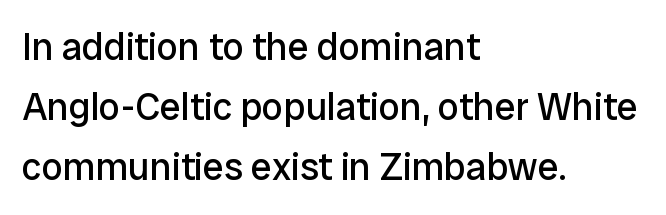
The image shows 38 px regular-weight sans-serif type, upright; set left-aligned, normal line spacing (1.58x), normal letter spacing, not underlined; low stroke contrast and a medium x-height.
